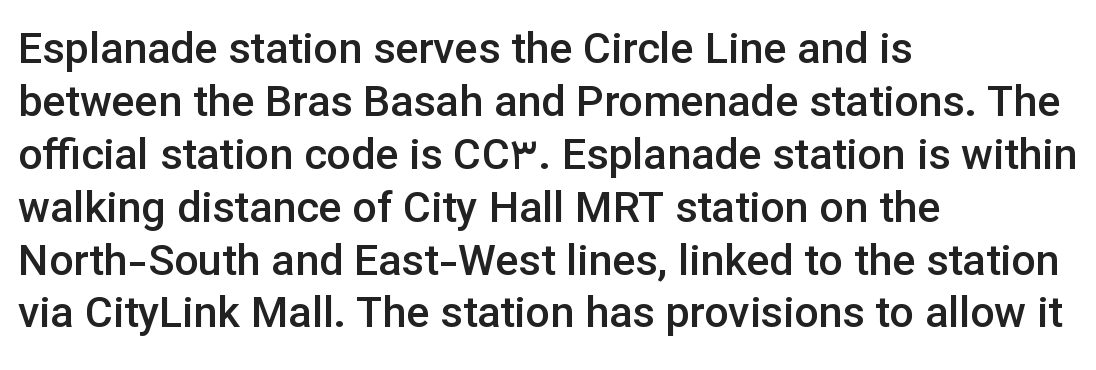
{"serif": "no", "italic": "no", "bold": "semi", "weight": "semibold", "width": "normal", "stroke_contrast": "low", "x_height": "medium", "monospaced": "no", "underline": "no", "align": "left", "line_spacing_ratio": 1.23, "letter_spacing": "normal", "letter_spacing_em": 0.0, "glyph_px": 43}
